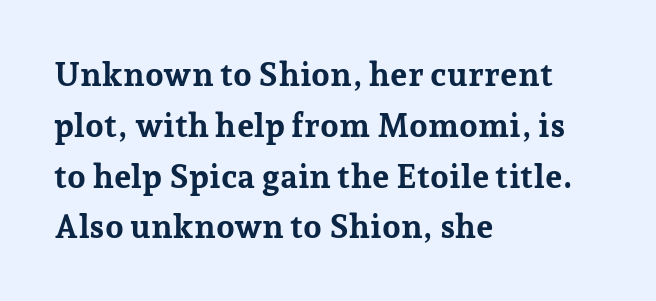
{"serif": "yes", "italic": "no", "bold": "yes", "weight": "bold", "width": "normal", "stroke_contrast": "low", "x_height": "medium", "monospaced": "no", "underline": "no", "align": "left", "line_spacing": "normal", "line_spacing_ratio": 1.54, "letter_spacing": "normal", "letter_spacing_em": 0.0, "glyph_px": 33}
